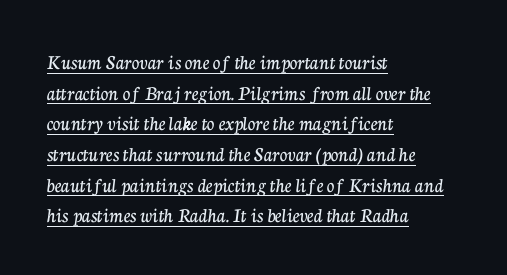
{"underline": "yes", "align": "left", "line_spacing": "normal", "line_spacing_ratio": 1.46, "letter_spacing": "normal", "letter_spacing_em": 0.0, "glyph_px": 21}
